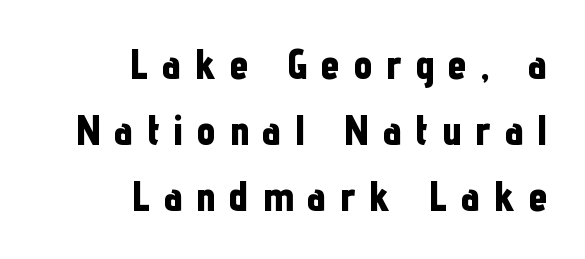
Short note: letters widely spaced. Strong, thick strokes mark this as bold type. You could not count columns in this text — the font is proportionally spaced. Underline: absent. These lines are set flush right with a ragged left edge.
